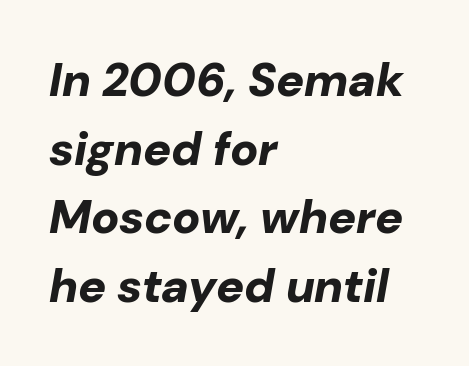
Does the copy run flush right? No — it runs flush left. A full-strength bold gives these letters their thick strokes. The axis of the letterforms is tilted away from vertical. You could not count columns in this text — the font is proportionally spaced. Horizontal bands of white between lines are of average thickness. The letters sit at their default tracking, neither squeezed nor spread.
